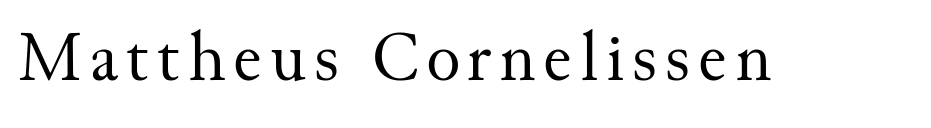
The image shows 71 px regular-weight serif type, upright; set not underlined; medium stroke contrast and a small x-height.
